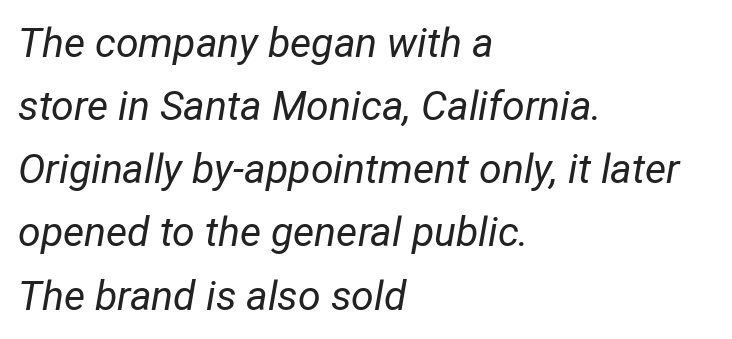
Rows of type keep a routine distance in the vertical direction. These lines stack with their left ends in a neat column. Proportional: the letters do not fall into vertical columns. This is oblique type, the kind used for emphasis or titles. Weight class: somewhere from thin through regular. Words appear dense and cohesive because spacing is normal.
